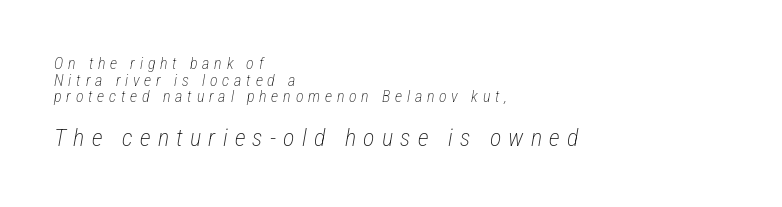
The image shows 24 px text type, italic (leaning right); set left-aligned, tight line spacing (1.04x), unusually wide letter spacing (+0.3 em), not underlined; the second (bottom) block is 1.5x larger.
